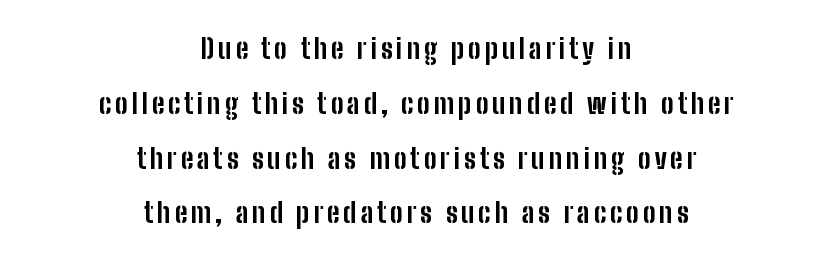
{"italic": "no", "bold": "yes", "underline": "no", "align": "center", "line_spacing": "loose", "line_spacing_ratio": 2.03, "glyph_px": 27}
